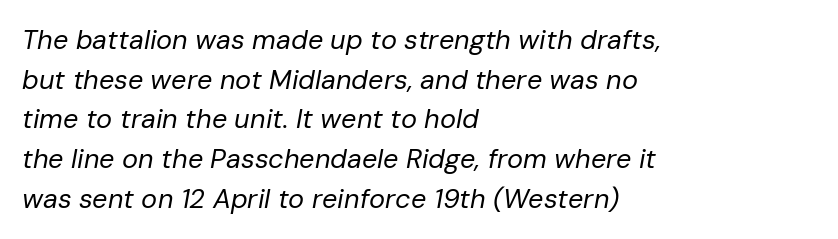
Q: Is the text bold? A: No.
Q: Is the text italic (slanted)? A: Yes, it leans right by about 10 degrees.
Q: Is the text underlined? A: No.
Q: How is the paragraph aligned? A: Left-aligned.
Q: Is the spacing between letters normal or unusually wide? A: Normal.
Q: Is the spacing between lines tight, normal or loose? A: Normal.
